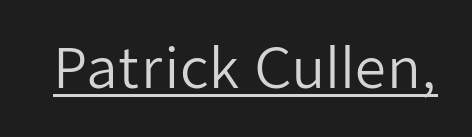
{"serif": "no", "italic": "no", "bold": "no", "weight": "regular", "width": "normal", "stroke_contrast": "low", "x_height": "medium", "monospaced": "no", "underline": "yes", "letter_spacing": "normal", "letter_spacing_em": 0.0, "glyph_px": 55}
